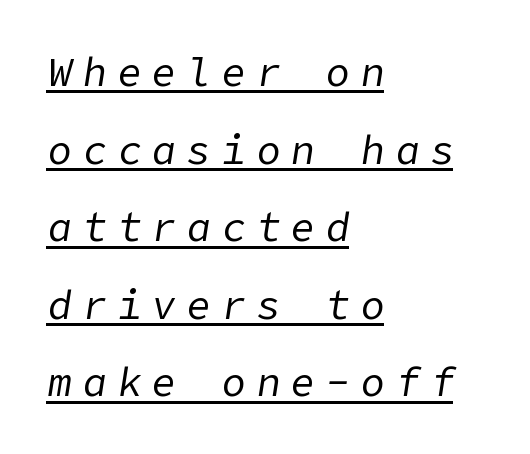
{"italic": "yes", "lean": "right", "slant_degrees": 9, "bold": "no", "weight": "regular", "width": "normal", "stroke_contrast": "low", "x_height": "medium", "underline": "yes", "align": "left", "line_spacing": "loose", "line_spacing_ratio": 1.94, "letter_spacing": "wide", "letter_spacing_em": 0.27, "glyph_px": 40}
